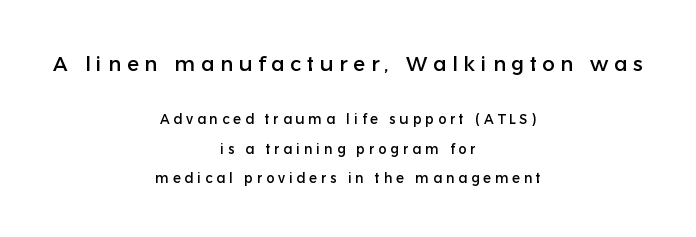
Quick note: not italic, upright. Reading down the block, each line starts at a different indent, mirrored at its end. The specimen omits any rule beneath the text block's lines. There is plenty of visible air inserted between adjacent glyphs. You get the large type first, then a drop to smaller type.
